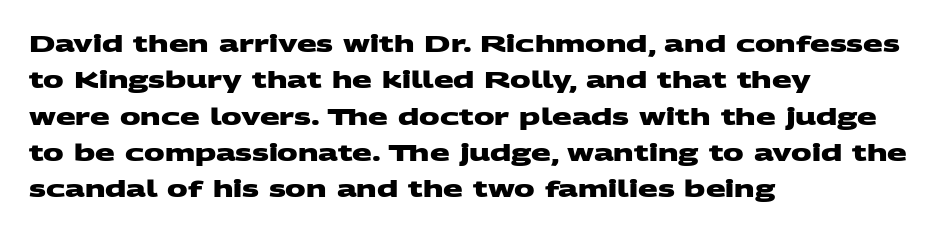
The rendering uses a bold face; every stroke is thick and dark. Nothing unusual about the tracking: characters are spaced as the font intends. In CSS terms this would be text-align: left. The vertical gap from one line to the next is medium. Any mark beneath the type? The region is blank.
